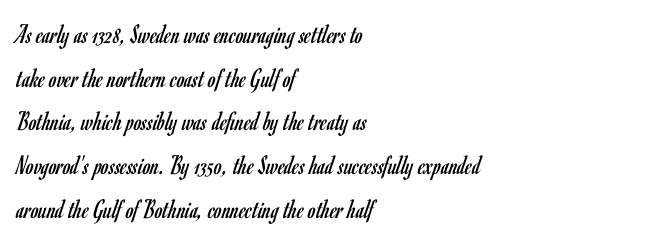
{"serif": "no", "bold": "no", "weight": "regular", "width": "condensed", "stroke_contrast": "low", "x_height": "small", "monospaced": "no", "underline": "no", "align": "left", "line_spacing": "normal", "line_spacing_ratio": 1.56, "letter_spacing": "normal", "letter_spacing_em": 0.0, "glyph_px": 28}
